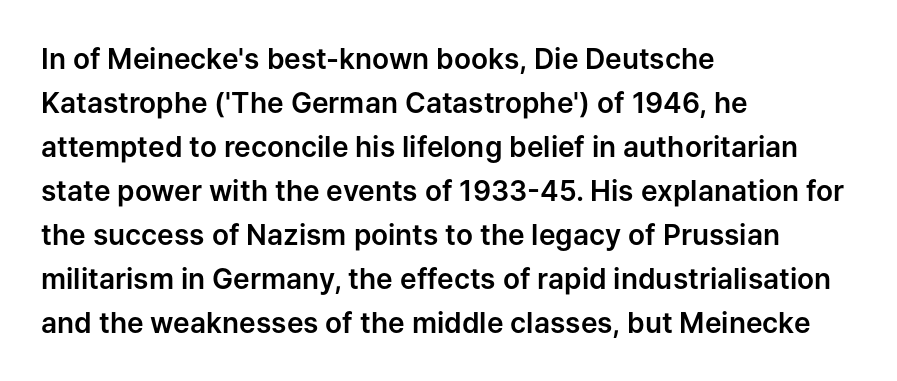
{"serif": "no", "italic": "no", "width": "normal", "stroke_contrast": "low", "x_height": "medium", "monospaced": "no", "underline": "no", "align": "left", "line_spacing": "normal", "line_spacing_ratio": 1.57, "letter_spacing": "normal", "letter_spacing_em": 0.0, "glyph_px": 28}
